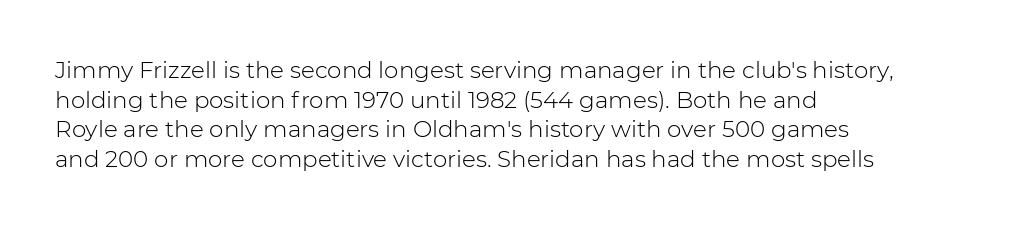
The lines sit at an ordinary, default distance from one another. The rag falls on the right side of this text block. The characters are drawn with everyday or finer stroke widths. Descender tails drop into unmarked territory.
